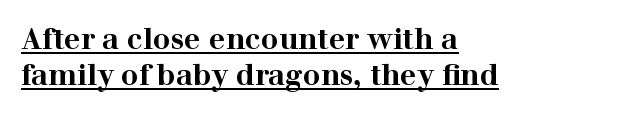
{"serif": "yes", "italic": "no", "bold": "yes", "weight": "bold", "width": "wide", "stroke_contrast": "high", "x_height": "medium", "monospaced": "no", "underline": "yes", "align": "left", "line_spacing": "normal", "line_spacing_ratio": 1.25, "letter_spacing": "normal", "letter_spacing_em": 0.0, "glyph_px": 29}
